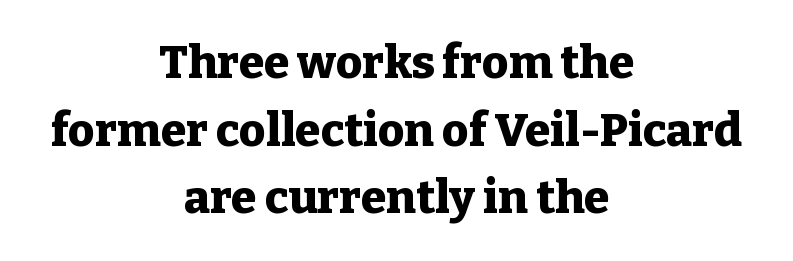
Q: Is the text bold? A: Yes.
Q: Is the text italic (slanted)? A: No, it is upright.
Q: Is the typeface a serif or a sans-serif typeface? A: Serif.
Q: Is the text underlined? A: No.
Q: How is the paragraph aligned? A: Centered.
Q: Is the spacing between letters normal or unusually wide? A: Normal.
Q: Is the spacing between lines tight, normal or loose? A: Normal.
Q: Width (condensed, normal, or wide)? A: Normal.
Q: Stroke contrast? A: Low.
Q: x-height? A: Medium.
Q: Monospaced? A: No.
